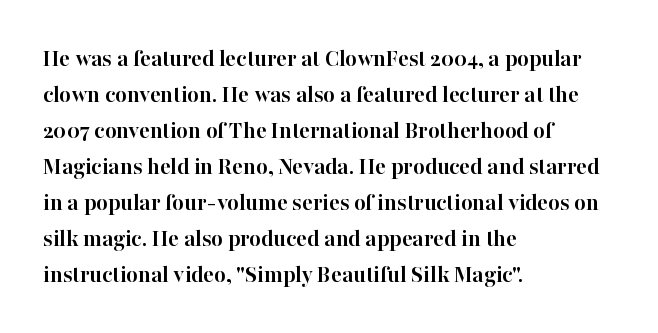
{"italic": "no", "bold": "yes", "underline": "no", "align": "left", "line_spacing": "normal", "line_spacing_ratio": 1.44, "letter_spacing": "normal", "letter_spacing_em": 0.0, "glyph_px": 25}
